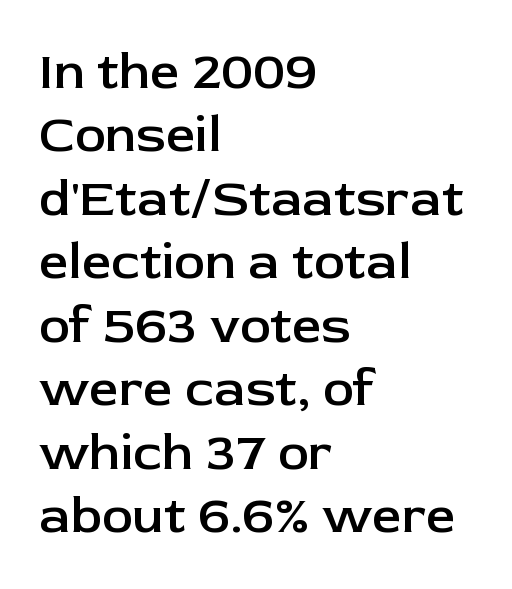
The face used here is a semibold: visibly heavier than regular, lighter than bold. Observe the ordinary spacing: letters are neighbours, not strangers. Spacing verdict: proportional, widths tailored to each character. The text block is weighted toward the left margin, trailing off unevenly rightward.
